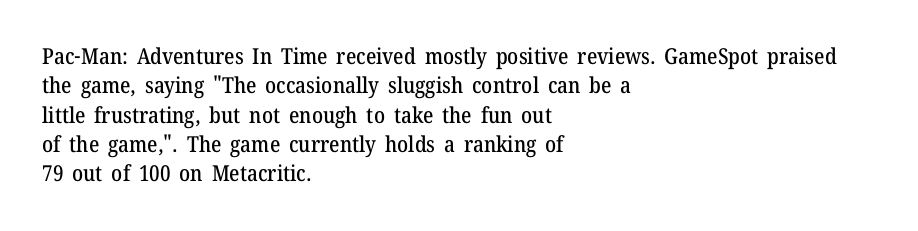
{"italic": "no", "underline": "no", "align": "left", "line_spacing": "normal", "line_spacing_ratio": 1.33, "letter_spacing": "normal", "letter_spacing_em": 0.0, "glyph_px": 22}
